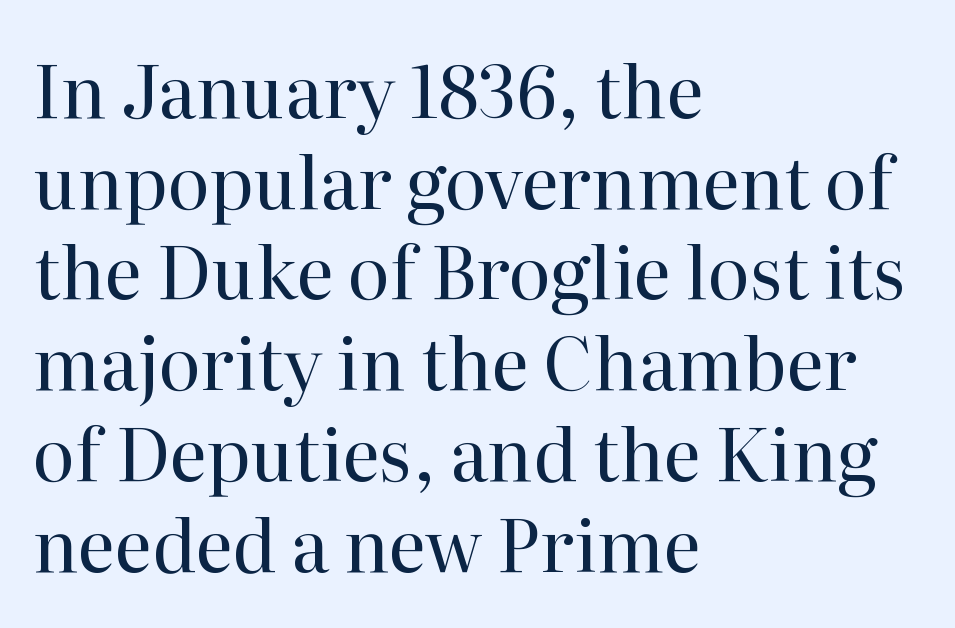
{"serif": "yes", "italic": "no", "bold": "no", "weight": "regular", "width": "normal", "stroke_contrast": "high", "x_height": "medium", "monospaced": "no", "underline": "no", "align": "left", "line_spacing": "normal", "line_spacing_ratio": 1.26, "letter_spacing": "normal", "letter_spacing_em": 0.0, "glyph_px": 72}
